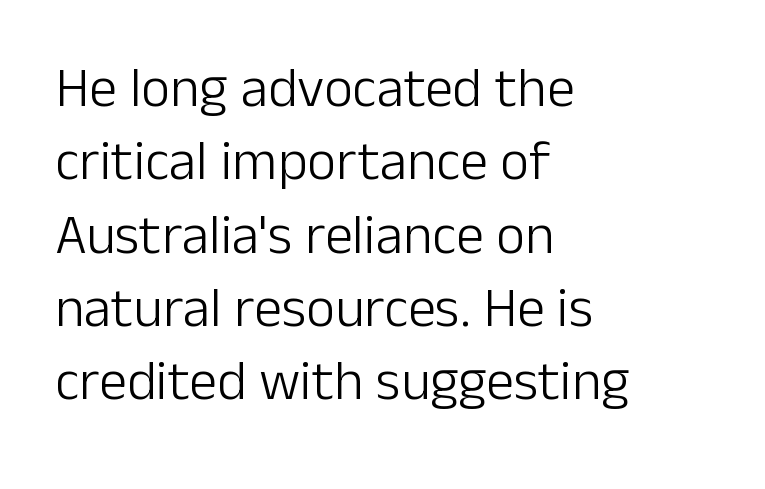
{"serif": "no", "italic": "no", "bold": "no", "weight": "light", "width": "normal", "stroke_contrast": "low", "x_height": "medium", "monospaced": "no", "underline": "no", "align": "left", "line_spacing": "normal", "line_spacing_ratio": 1.31, "letter_spacing": "normal", "letter_spacing_em": 0.0, "glyph_px": 56}
